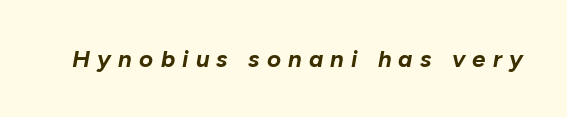
{"italic": "yes", "lean": "right", "slant_degrees": 10, "bold": "yes", "underline": "no", "letter_spacing": "wide", "letter_spacing_em": 0.3, "glyph_px": 24}
